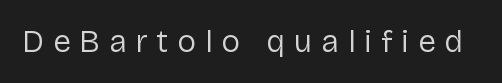
{"serif": "no", "italic": "no", "bold": "no", "weight": "regular", "width": "normal", "stroke_contrast": "low", "x_height": "medium", "monospaced": "no", "underline": "no", "letter_spacing": "wide", "letter_spacing_em": 0.28, "glyph_px": 32}
